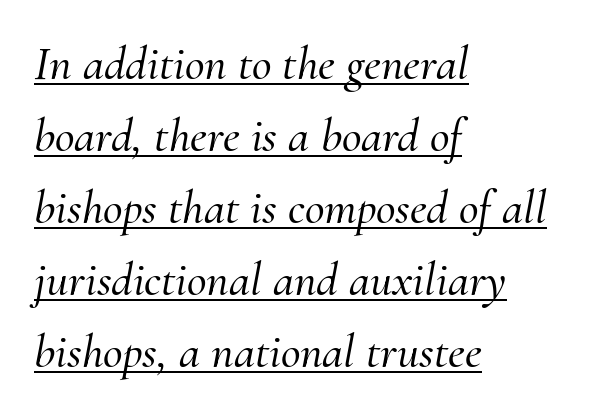
Q: Is the text italic (slanted)? A: Yes, it leans right by about 10 degrees.
Q: Is the typeface a serif or a sans-serif typeface? A: Serif.
Q: Is the text underlined? A: Yes.
Q: How is the paragraph aligned? A: Left-aligned.
Q: Is the spacing between letters normal or unusually wide? A: Normal.
Q: Is the spacing between lines tight, normal or loose? A: Normal.
Q: Width (condensed, normal, or wide)? A: Normal.
Q: Stroke contrast? A: Medium.
Q: x-height? A: Small.
Q: Monospaced? A: No.
